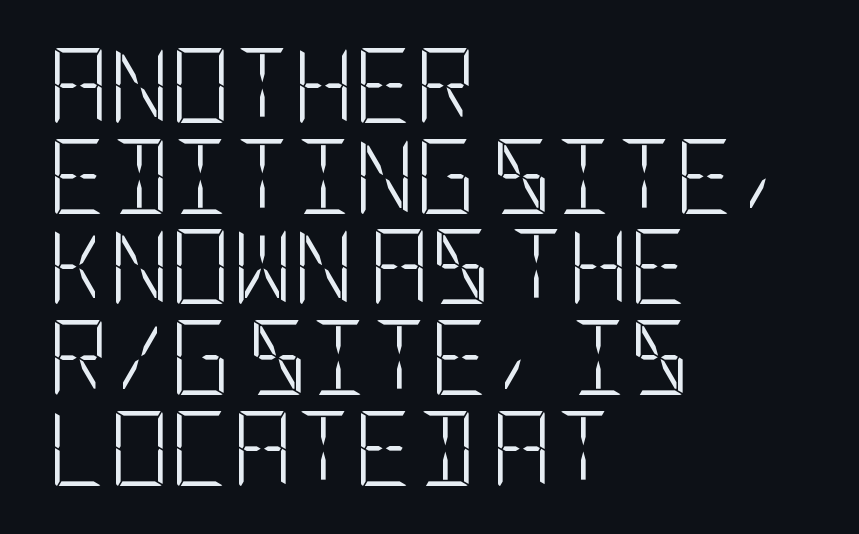
The image shows 75 px light, condensed sans-serif type, upright; set left-aligned, line spacing 1.21x, normal letter spacing, not underlined; low stroke contrast and a large x-height.
